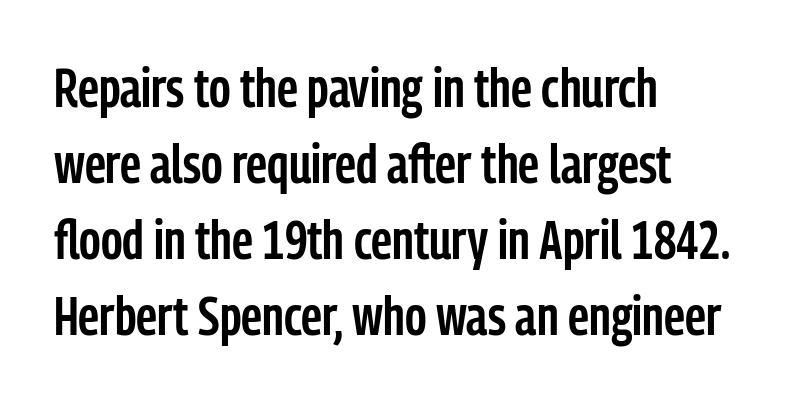
The letters stand upright; this is a roman face. The typesetting leans somewhat heavy: a semibold. The ragged edge is on the right, which tells us the setting is flush left. Think of a printed novel: that variable character pitch is what you see here. Tracking here is standard; glyphs follow each other at the usual distance.
